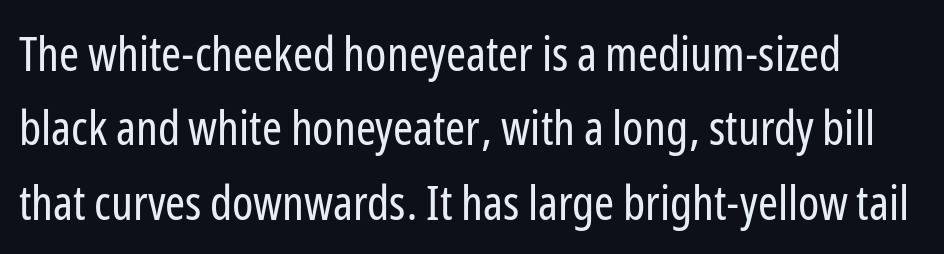
Q: Is the text bold? A: No.
Q: Is the text italic (slanted)? A: No, it is upright.
Q: Is the typeface a serif or a sans-serif typeface? A: Sans-serif.
Q: Is the text underlined? A: No.
Q: Is the spacing between letters normal or unusually wide? A: Normal.
Q: Is the spacing between lines tight, normal or loose? A: Normal.
Q: Width (condensed, normal, or wide)? A: Condensed.
Q: Stroke contrast? A: Low.
Q: x-height? A: Medium.
Q: Monospaced? A: No.
